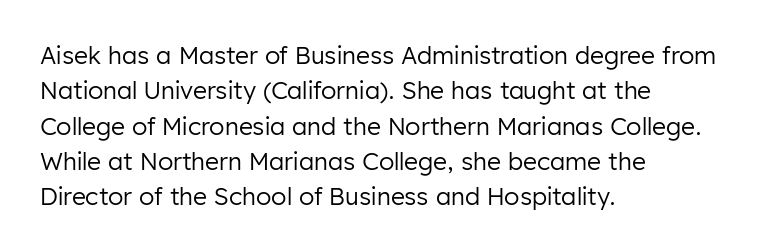
Q: Is the text bold? A: No.
Q: Is the text italic (slanted)? A: No, it is upright.
Q: Is the text underlined? A: No.
Q: How is the paragraph aligned? A: Left-aligned.
Q: Is the spacing between letters normal or unusually wide? A: Normal.
Q: Is the spacing between lines tight, normal or loose? A: Normal.
